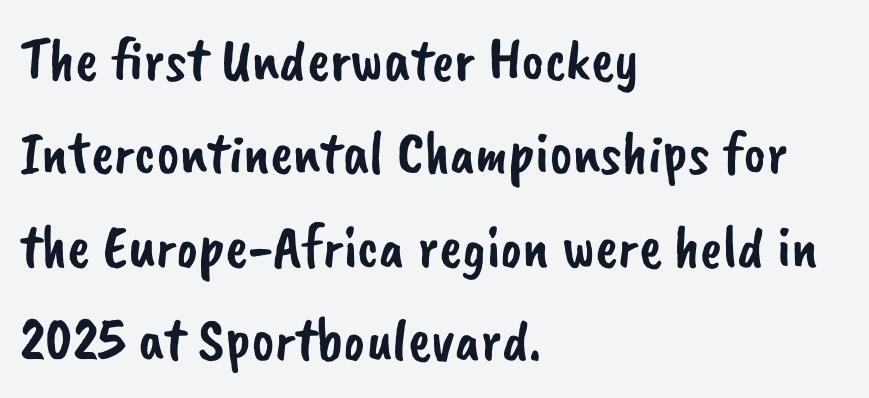
{"serif": "no", "width": "normal", "stroke_contrast": "low", "x_height": "small", "monospaced": "no", "underline": "no", "align": "left", "line_spacing": "normal", "line_spacing_ratio": 1.53, "letter_spacing": "normal", "letter_spacing_em": 0.0, "glyph_px": 61}
